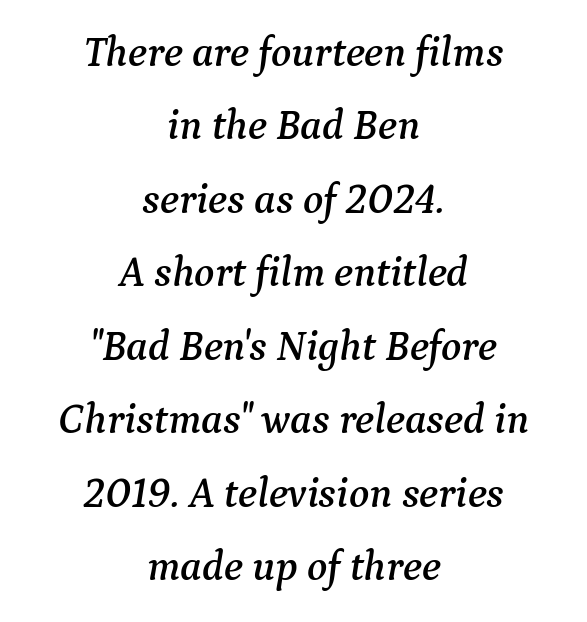
Q: Is the text italic (slanted)? A: Yes, it leans right by about 9 degrees.
Q: Is the typeface a serif or a sans-serif typeface? A: Serif.
Q: Is the text underlined? A: No.
Q: How is the paragraph aligned? A: Centered.
Q: Is the spacing between letters normal or unusually wide? A: Normal.
Q: Width (condensed, normal, or wide)? A: Normal.
Q: Stroke contrast? A: Medium.
Q: x-height? A: Medium.
Q: Monospaced? A: No.
